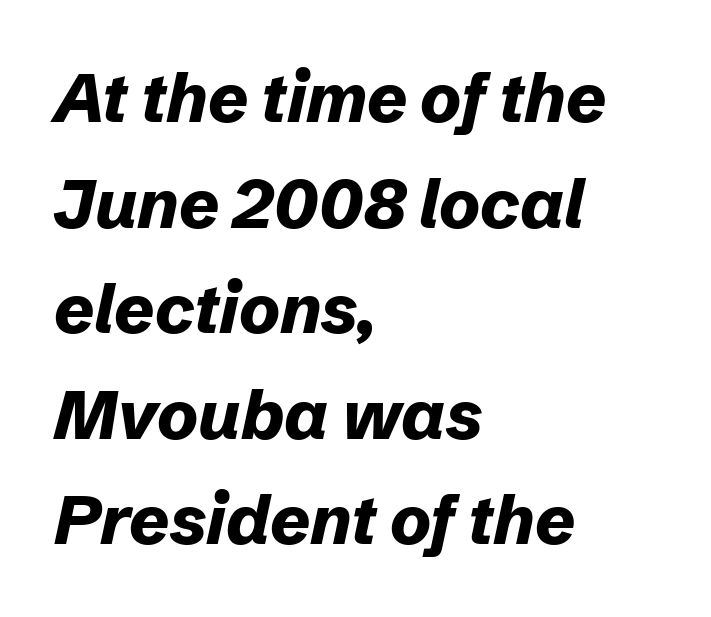
Q: Is the text bold? A: Yes.
Q: Is the text italic (slanted)? A: Yes, it leans right by about 12 degrees.
Q: Is the text underlined? A: No.
Q: How is the paragraph aligned? A: Left-aligned.
Q: Is the spacing between letters normal or unusually wide? A: Normal.
Q: Is the spacing between lines tight, normal or loose? A: Normal.
Q: Width (condensed, normal, or wide)? A: Normal.
Q: Stroke contrast? A: Low.
Q: x-height? A: Medium.
Q: Monospaced? A: No.
